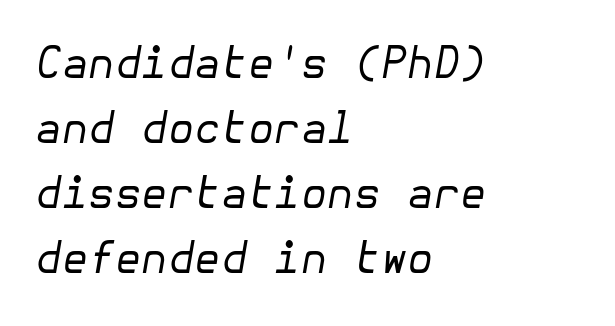
The image shows 43 px regular-weight type, italic (leaning right); set left-aligned, normal line spacing (1.51x), normal letter spacing, not underlined; low stroke contrast and a medium x-height.
